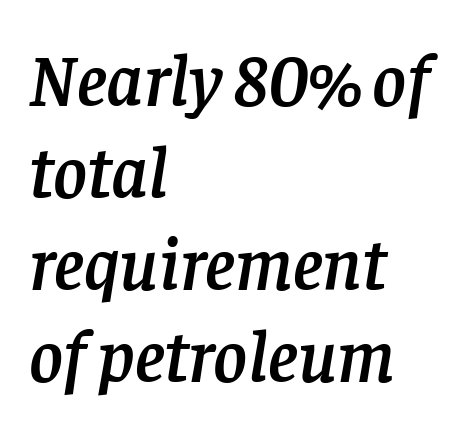
The image shows 73 px serif type, italic (leaning right); set left-aligned, normal line spacing (1.26x), normal letter spacing, not underlined; low stroke contrast and a large x-height.
